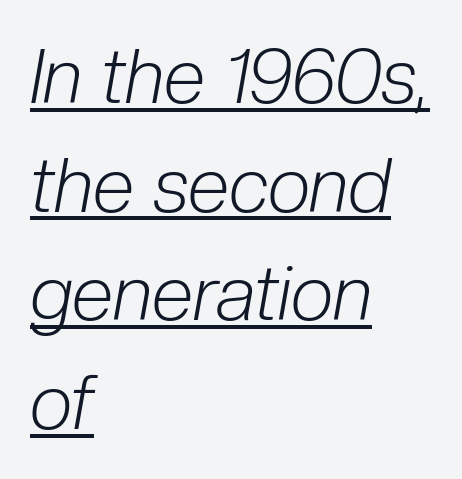
Quick note: underline on. The glyphs look as if they've been sheared to an angle. Short note: letters normally spaced. A typesetter would call this leading conventional body-copy spacing. Character widths vary here, with narrow letters taking less room than wide ones. These glyphs show unthickened strokes, regular width or finer.
